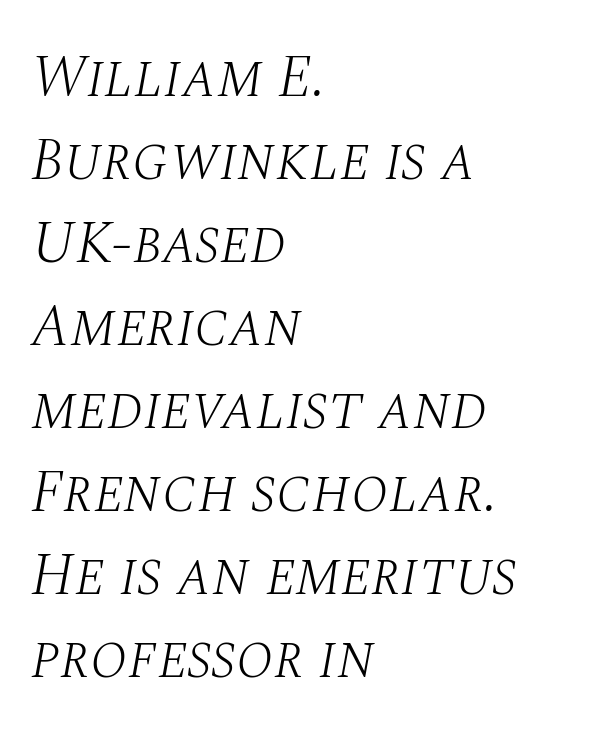
Plain, unruled lines of type. The horizontal fit of the characters is conventional and even. A typesetter would label this face a serif. Nothing heavy about these letters — not bold at all.
